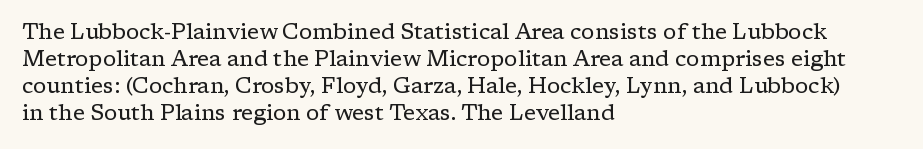
Q: Is the text bold? A: No.
Q: Is the text italic (slanted)? A: No, it is upright.
Q: Is the text underlined? A: No.
Q: How is the paragraph aligned? A: Left-aligned.
Q: Is the spacing between letters normal or unusually wide? A: Normal.
